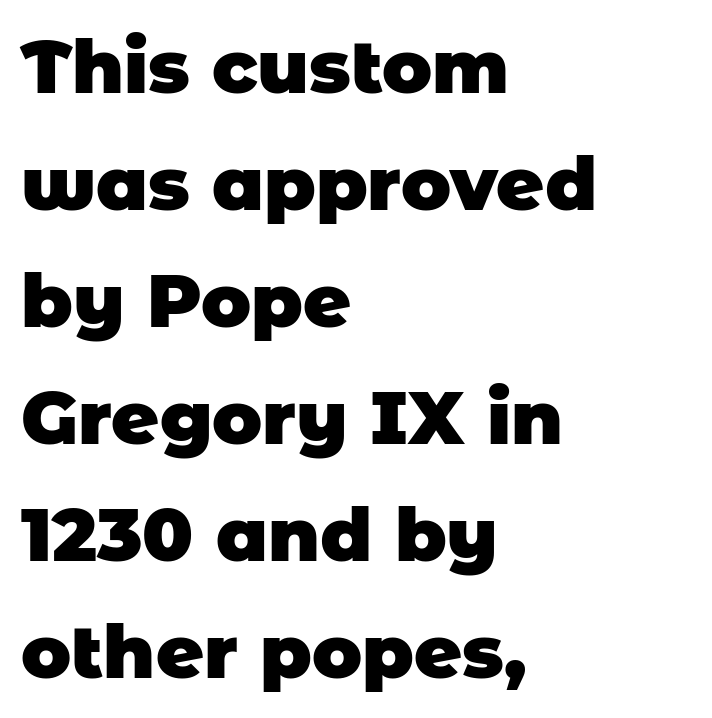
Q: Is the text bold? A: Yes.
Q: Is the typeface a serif or a sans-serif typeface? A: Sans-serif.
Q: Is the text underlined? A: No.
Q: How is the paragraph aligned? A: Left-aligned.
Q: Is the spacing between letters normal or unusually wide? A: Normal.
Q: Is the spacing between lines tight, normal or loose? A: Normal.
Q: Width (condensed, normal, or wide)? A: Normal.
Q: Stroke contrast? A: Low.
Q: x-height? A: Large.
Q: Monospaced? A: No.
